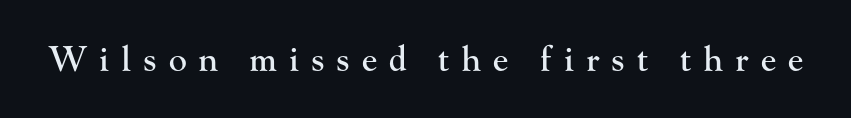
The image shows 34 px serif type, upright; set unusually wide letter spacing (+0.35 em), not underlined; high stroke contrast and a small x-height.
